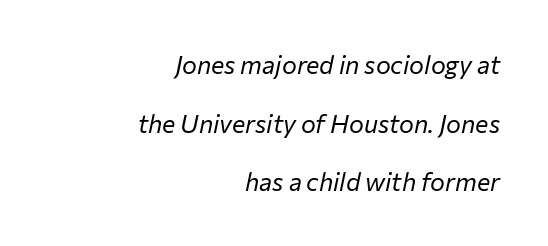
The image shows 25 px text type, italic (leaning right); set right-aligned, loose line spacing (2.35x), normal letter spacing, not underlined.
